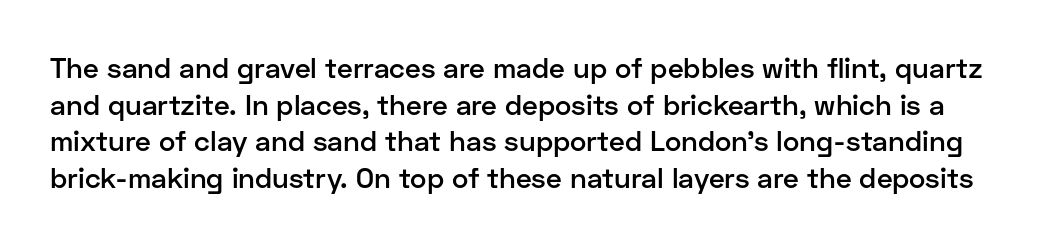
The image shows 28 px semibold sans-serif type, upright; set normal line spacing (1.31x), normal letter spacing, not underlined; low stroke contrast and a medium x-height.
